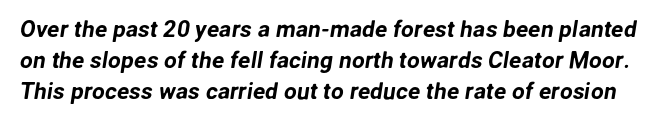
The image shows 23 px text type; set normal line spacing (1.35x), normal letter spacing, not underlined.
